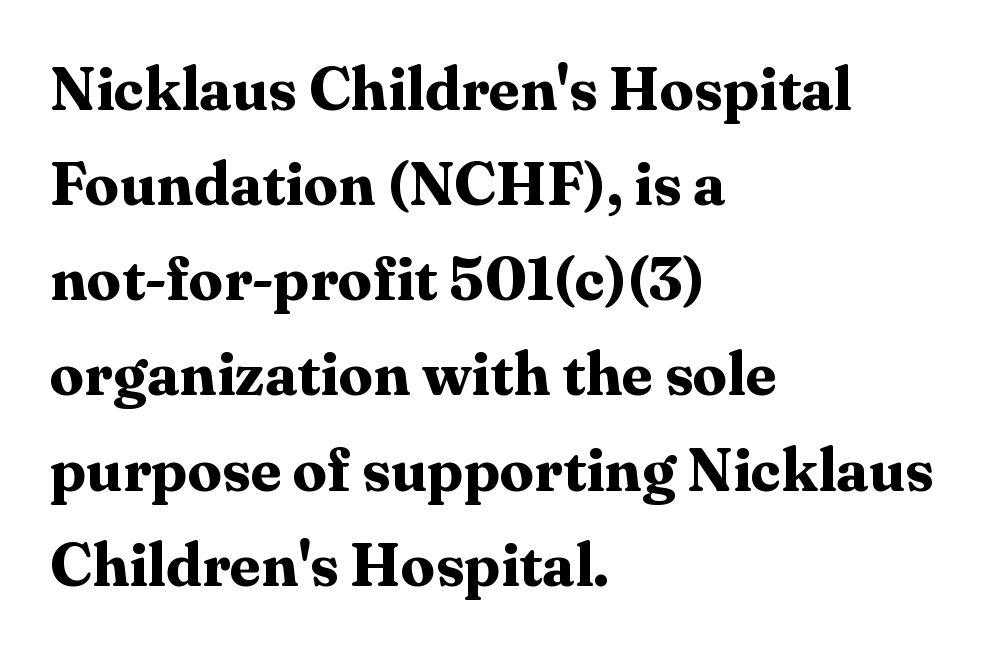
Underlining? Definitely not there. The face used here is rendered with its standard letterfit. These lines stack with their left ends in a neat column. The rendering uses natural spacing where letterforms have individual widths. Notice how thick the strokes are: this is what a full bold looks like.
